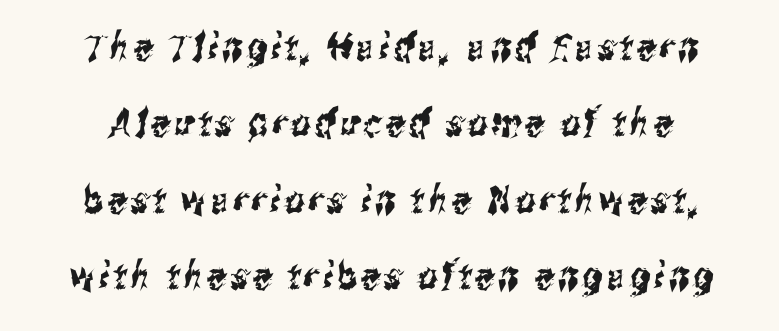
{"serif": "no", "width": "condensed", "stroke_contrast": "medium", "x_height": "medium", "monospaced": "no", "underline": "no", "line_spacing": "loose", "line_spacing_ratio": 2.01, "glyph_px": 38}
